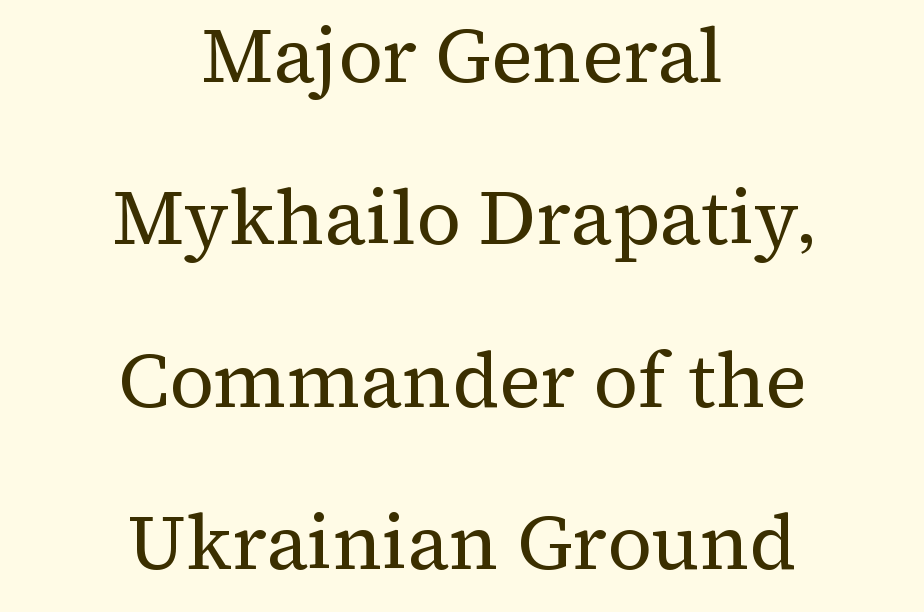
Q: Is the text bold? A: No.
Q: Is the text italic (slanted)? A: No, it is upright.
Q: Is the typeface a serif or a sans-serif typeface? A: Serif.
Q: Is the text underlined? A: No.
Q: How is the paragraph aligned? A: Centered.
Q: Is the spacing between letters normal or unusually wide? A: Normal.
Q: Is the spacing between lines tight, normal or loose? A: Loose.
Q: Width (condensed, normal, or wide)? A: Normal.
Q: Stroke contrast? A: Medium.
Q: x-height? A: Medium.
Q: Monospaced? A: No.
